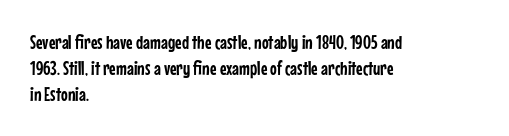
The image shows 20 px text type, upright; set left-aligned, normal line spacing (1.3x), normal letter spacing, not underlined.
